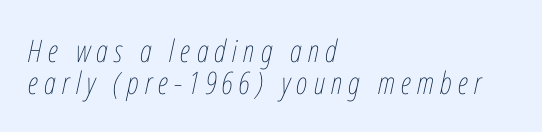
Q: Is the text bold? A: No.
Q: Is the text italic (slanted)? A: Yes, it leans right by about 12 degrees.
Q: Is the text underlined? A: No.
Q: How is the paragraph aligned? A: Left-aligned.
Q: Is the spacing between letters normal or unusually wide? A: Unusually wide.
Q: Is the spacing between lines tight, normal or loose? A: Tight.
Q: Width (condensed, normal, or wide)? A: Condensed.
Q: Stroke contrast? A: Low.
Q: x-height? A: Medium.
Q: Monospaced? A: No.
